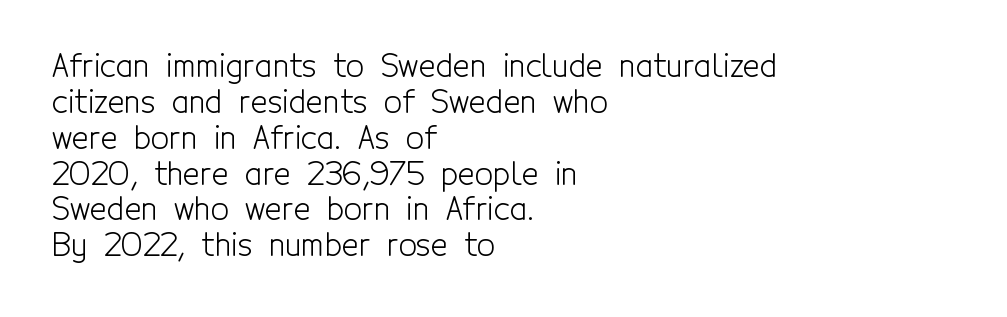
Q: Is the text bold? A: No.
Q: Is the text italic (slanted)? A: No, it is upright.
Q: Is the typeface a serif or a sans-serif typeface? A: Sans-serif.
Q: Is the text underlined? A: No.
Q: How is the paragraph aligned? A: Left-aligned.
Q: Is the spacing between letters normal or unusually wide? A: Normal.
Q: Is the spacing between lines tight, normal or loose? A: Tight.
Q: Width (condensed, normal, or wide)? A: Condensed.
Q: x-height? A: Medium.
Q: Monospaced? A: No.
